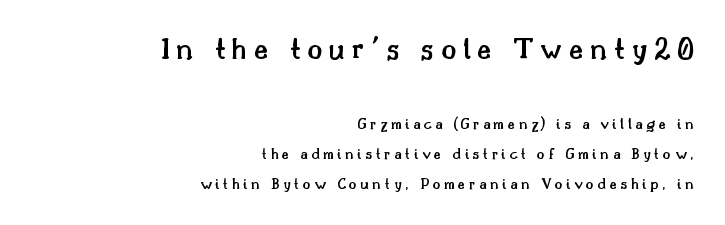
Q: Is the text bold? A: Semi-bold.
Q: Is the text italic (slanted)? A: No, it is upright.
Q: Is the typeface a serif or a sans-serif typeface? A: Serif.
Q: Is the text underlined? A: No.
Q: How is the paragraph aligned? A: Right-aligned.
Q: Is the spacing between letters normal or unusually wide? A: Unusually wide.
Q: Which block of text is set in a larger size, the first (top) or the second (bottom)? A: The first (top) one.
Q: Width (condensed, normal, or wide)? A: Normal.
Q: Stroke contrast? A: Medium.
Q: x-height? A: Small.
Q: Monospaced? A: No.
